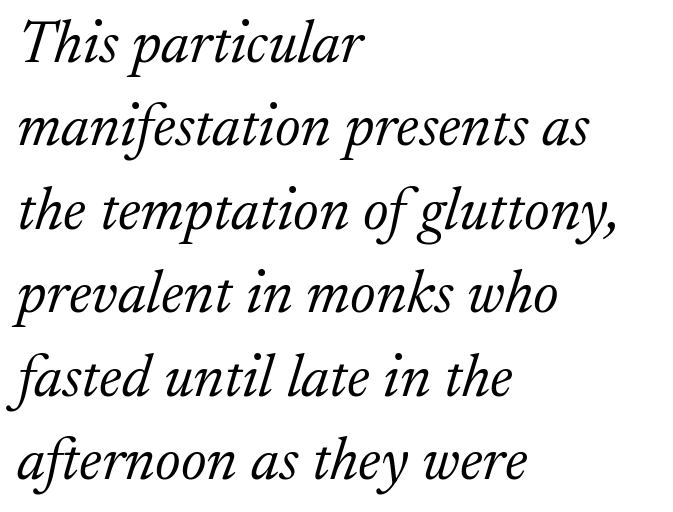
The image shows 60 px light serif type, italic (leaning right); set left-aligned, normal line spacing (1.39x), normal letter spacing, not underlined; low stroke contrast and a medium x-height.
